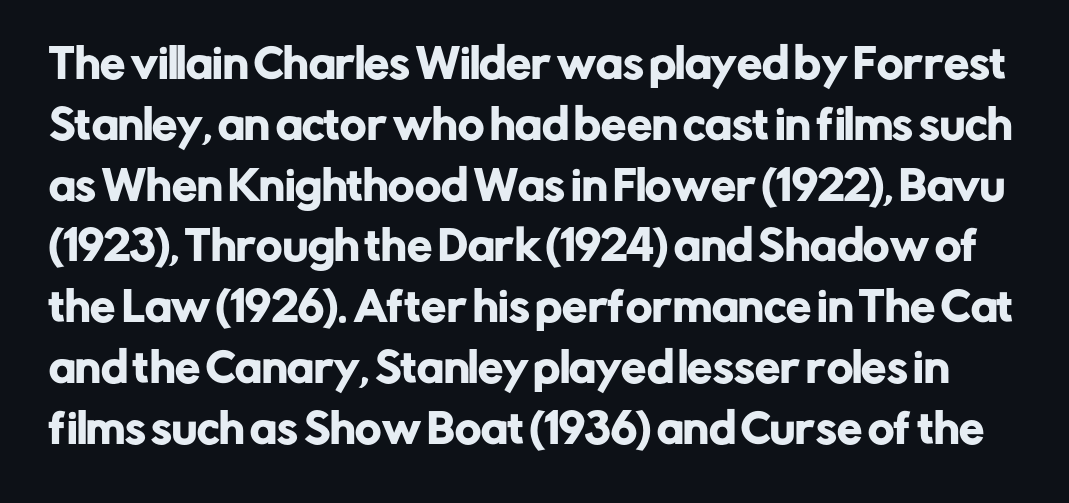
Q: Is the text italic (slanted)? A: No, it is upright.
Q: Is the typeface a serif or a sans-serif typeface? A: Sans-serif.
Q: Is the text underlined? A: No.
Q: Is the spacing between letters normal or unusually wide? A: Normal.
Q: Is the spacing between lines tight, normal or loose? A: Normal.
Q: Width (condensed, normal, or wide)? A: Normal.
Q: Stroke contrast? A: Low.
Q: x-height? A: Medium.
Q: Monospaced? A: No.
